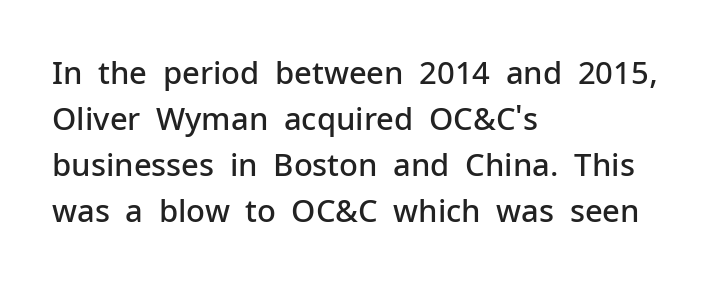
Q: Is the text bold? A: Semi-bold.
Q: Is the text italic (slanted)? A: No, it is upright.
Q: Is the typeface a serif or a sans-serif typeface? A: Sans-serif.
Q: Is the text underlined? A: No.
Q: How is the paragraph aligned? A: Left-aligned.
Q: Is the spacing between letters normal or unusually wide? A: Normal.
Q: Is the spacing between lines tight, normal or loose? A: Normal.
Q: Width (condensed, normal, or wide)? A: Normal.
Q: Stroke contrast? A: Low.
Q: x-height? A: Medium.
Q: Monospaced? A: No.
